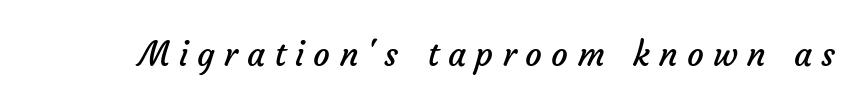
The area under the type is left untouched. The letters are spread apart with noticeably loose tracking. A typesetter would call this proportional, since set widths differ per character. Stroke thickness stays within the range of a standard reading face or lighter.
